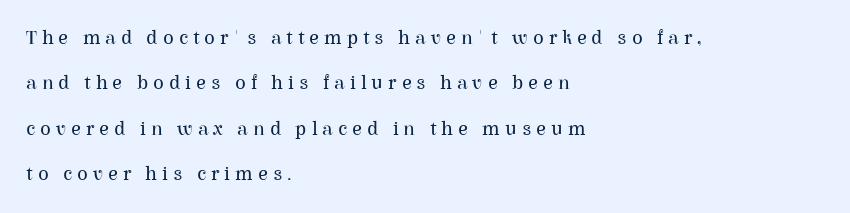
The image shows 20 px text type, upright; set left-aligned, loose line spacing (2.27x), unusually wide letter spacing (+0.25 em), not underlined.
